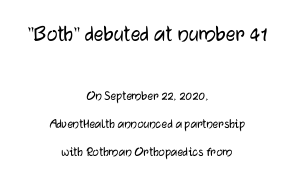
Q: Is the text italic (slanted)? A: No, it is upright.
Q: Is the text underlined? A: No.
Q: How is the paragraph aligned? A: Centered.
Q: Is the spacing between letters normal or unusually wide? A: Normal.
Q: Is the spacing between lines tight, normal or loose? A: Loose.
Q: Which block of text is set in a larger size, the first (top) or the second (bottom)? A: The first (top) one.
